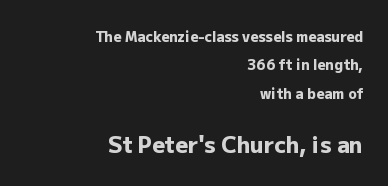
Q: Is the text bold? A: Yes.
Q: Is the text italic (slanted)? A: No, it is upright.
Q: Is the text underlined? A: No.
Q: How is the paragraph aligned? A: Right-aligned.
Q: Is the spacing between letters normal or unusually wide? A: Normal.
Q: Is the spacing between lines tight, normal or loose? A: Loose.
Q: Which block of text is set in a larger size, the first (top) or the second (bottom)? A: The second (bottom) one.
